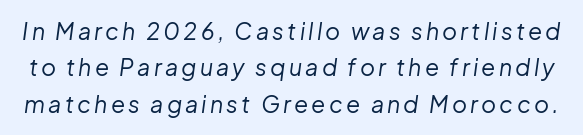
The image shows 23 px text type, italic (leaning right); set normal line spacing (1.58x), not underlined.
